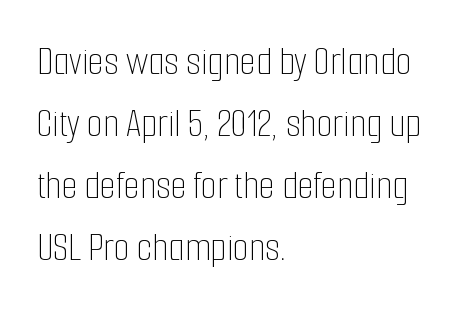
The rendering uses natural spacing where letterforms have individual widths. These glyphs show unthickened strokes, regular width or finer. You can tell it's not italic because the verticals are truly vertical. The lines sit at an ordinary, default distance from one another.
